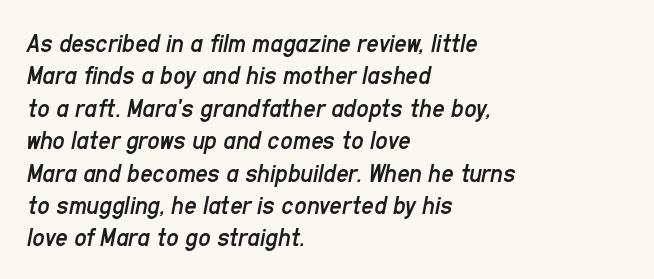
Q: Is the text bold? A: No.
Q: Is the text italic (slanted)? A: Yes, it leans right by about 11 degrees.
Q: Is the text underlined? A: No.
Q: How is the paragraph aligned? A: Left-aligned.
Q: Is the spacing between letters normal or unusually wide? A: Normal.
